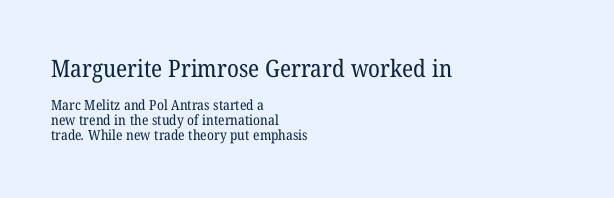
Q: Is the text bold? A: No.
Q: Is the text underlined? A: No.
Q: How is the paragraph aligned? A: Left-aligned.
Q: Is the spacing between letters normal or unusually wide? A: Normal.
Q: Is the spacing between lines tight, normal or loose? A: Tight.
Q: Which block of text is set in a larger size, the first (top) or the second (bottom)? A: The first (top) one.
